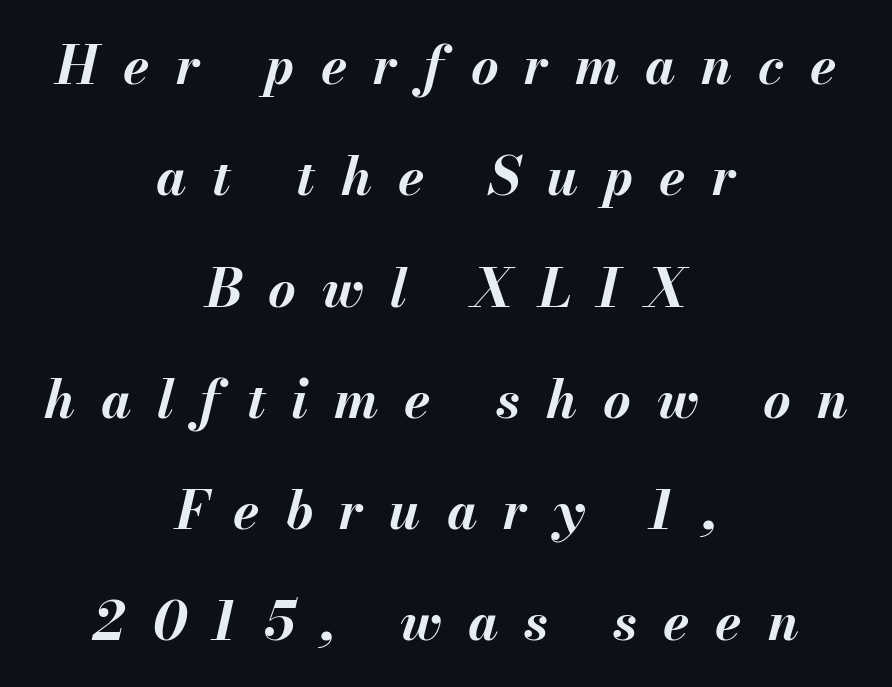
Q: Is the text bold? A: Yes.
Q: Is the text italic (slanted)? A: Yes, it leans right by about 13 degrees.
Q: Is the text underlined? A: No.
Q: How is the paragraph aligned? A: Centered.
Q: Is the spacing between letters normal or unusually wide? A: Unusually wide.
Q: Is the spacing between lines tight, normal or loose? A: Loose.
Q: Width (condensed, normal, or wide)? A: Normal.
Q: Stroke contrast? A: Medium.
Q: x-height? A: Small.
Q: Monospaced? A: No.
